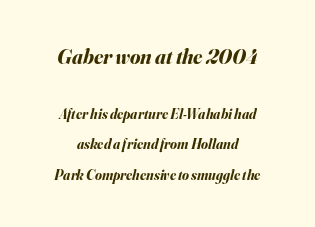
{"italic": "yes", "lean": "right", "slant_degrees": 16, "bold": "yes", "underline": "no", "line_spacing": "loose", "line_spacing_ratio": 2.16, "letter_spacing": "normal", "letter_spacing_em": 0.0, "larger_block": "first", "size_ratio": 1.5, "glyph_px": 21}
